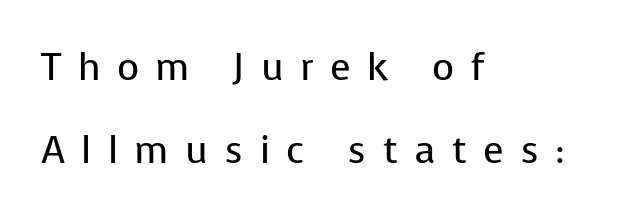
Q: Is the text bold? A: No.
Q: Is the text italic (slanted)? A: No, it is upright.
Q: Is the typeface a serif or a sans-serif typeface? A: Sans-serif.
Q: Is the text underlined? A: No.
Q: How is the paragraph aligned? A: Left-aligned.
Q: Is the spacing between letters normal or unusually wide? A: Unusually wide.
Q: Is the spacing between lines tight, normal or loose? A: Loose.
Q: Width (condensed, normal, or wide)? A: Normal.
Q: Stroke contrast? A: Low.
Q: x-height? A: Medium.
Q: Monospaced? A: No.
